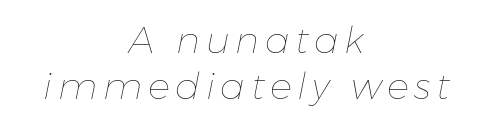
{"italic": "yes", "lean": "right", "slant_degrees": 11, "bold": "no", "weight": "thin", "width": "normal", "stroke_contrast": "low", "x_height": "medium", "monospaced": "no", "underline": "no", "align": "center", "line_spacing_ratio": 1.24, "glyph_px": 37}
